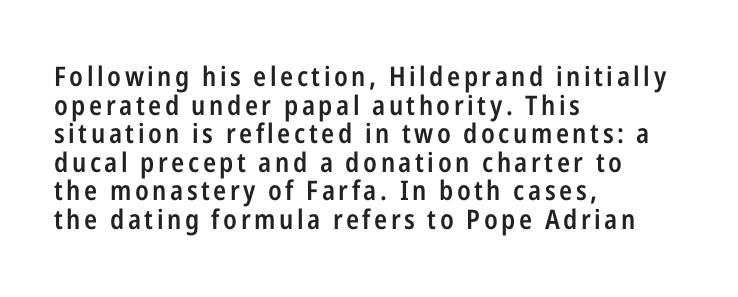
Q: Is the text bold? A: Semi-bold.
Q: Is the text italic (slanted)? A: No, it is upright.
Q: Is the text underlined? A: No.
Q: How is the paragraph aligned? A: Left-aligned.
Q: Is the spacing between lines tight, normal or loose? A: Tight.
